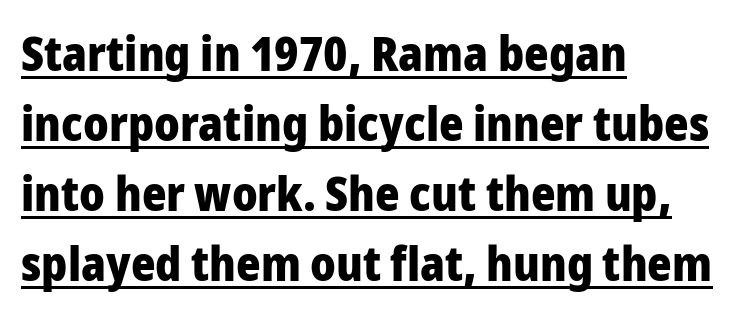
Q: Is the text bold? A: Yes.
Q: Is the text italic (slanted)? A: No, it is upright.
Q: Is the typeface a serif or a sans-serif typeface? A: Sans-serif.
Q: Is the text underlined? A: Yes.
Q: How is the paragraph aligned? A: Left-aligned.
Q: Is the spacing between letters normal or unusually wide? A: Normal.
Q: Is the spacing between lines tight, normal or loose? A: Normal.
Q: Width (condensed, normal, or wide)? A: Normal.
Q: Stroke contrast? A: Low.
Q: x-height? A: Medium.
Q: Monospaced? A: No.
